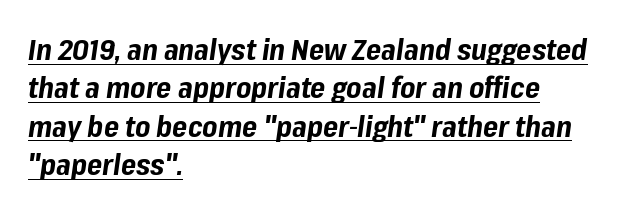
The image shows 29 px bold type, italic (leaning right); set left-aligned, normal line spacing (1.32x), normal letter spacing, underlined; low stroke contrast and a medium x-height.
